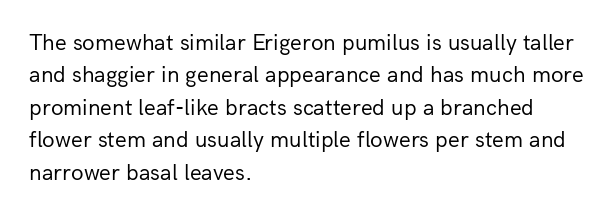
{"italic": "no", "bold": "no", "underline": "no", "align": "left", "line_spacing": "normal", "line_spacing_ratio": 1.41, "letter_spacing": "normal", "letter_spacing_em": 0.0, "glyph_px": 23}
